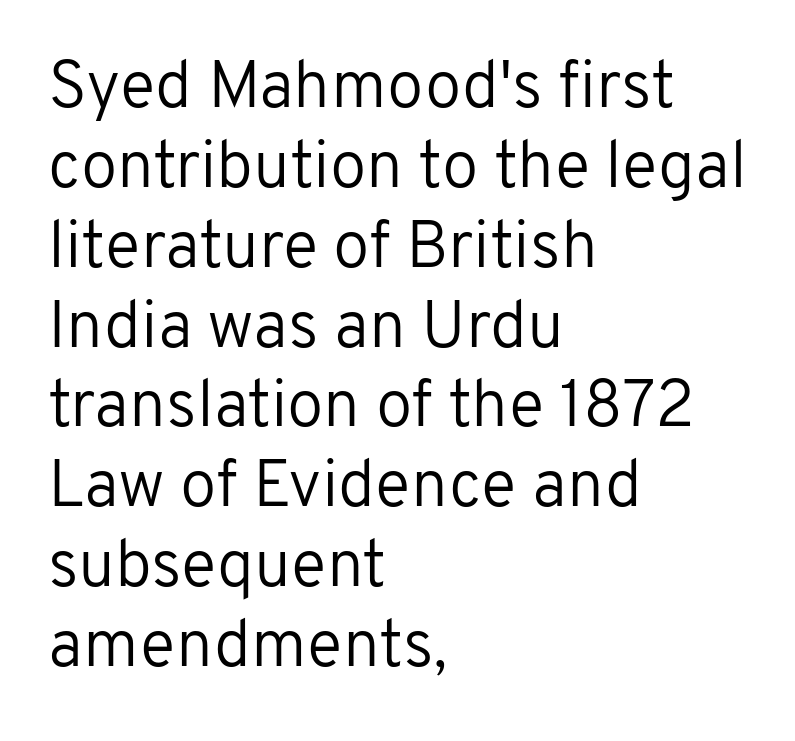
Plain, unruled lines of type. Weight: in the light-to-regular range. Spacing verdict: proportional, widths tailored to each character. No extra tracking has been applied to these lines.
